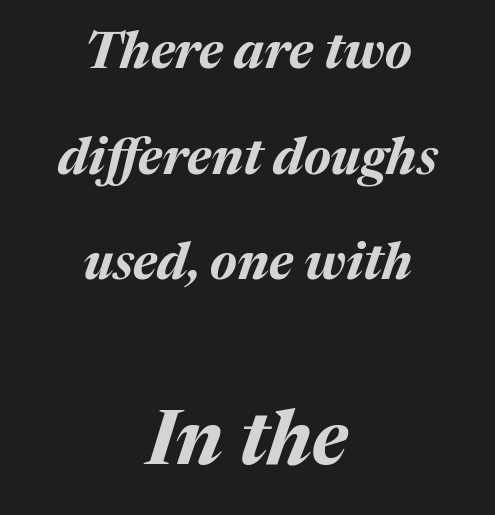
{"italic": "yes", "lean": "right", "slant_degrees": 17, "bold": "yes", "weight": "bold", "width": "normal", "stroke_contrast": "medium", "x_height": "medium", "monospaced": "no", "underline": "no", "align": "center", "line_spacing": "loose", "line_spacing_ratio": 2.07, "letter_spacing": "normal", "letter_spacing_em": 0.0, "larger_block": "second", "size_ratio": 1.49, "glyph_px": 76}
